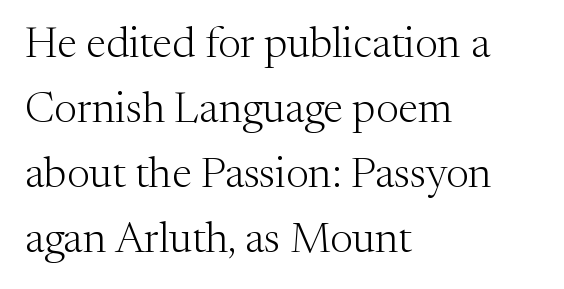
Q: Is the text bold? A: No.
Q: Is the text italic (slanted)? A: No, it is upright.
Q: Is the typeface a serif or a sans-serif typeface? A: Serif.
Q: Is the text underlined? A: No.
Q: How is the paragraph aligned? A: Left-aligned.
Q: Is the spacing between letters normal or unusually wide? A: Normal.
Q: Is the spacing between lines tight, normal or loose? A: Normal.
Q: Width (condensed, normal, or wide)? A: Normal.
Q: Stroke contrast? A: Medium.
Q: x-height? A: Medium.
Q: Monospaced? A: No.
